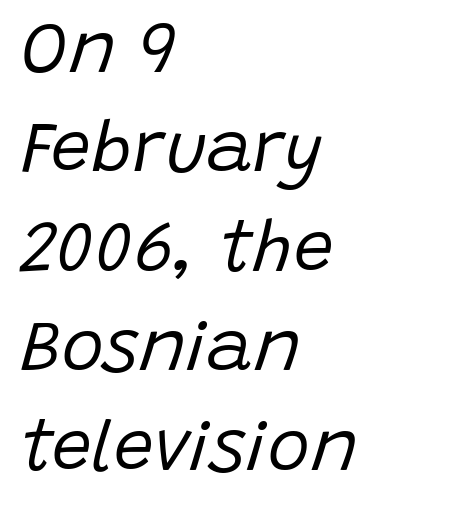
The image shows 71 px regular-weight type, italic (leaning right); set left-aligned, normal line spacing (1.4x), normal letter spacing, not underlined; low stroke contrast and a large x-height.
